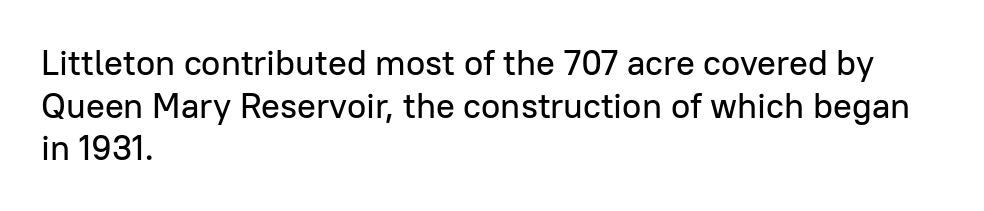
Each letter keeps its own natural width here, so spacing adapts to shape. Notice how the stems are strictly vertical — no italics here. Compared with a centered layout, this one pins lines to the left instead. The string is rendered with underlining switched off.
